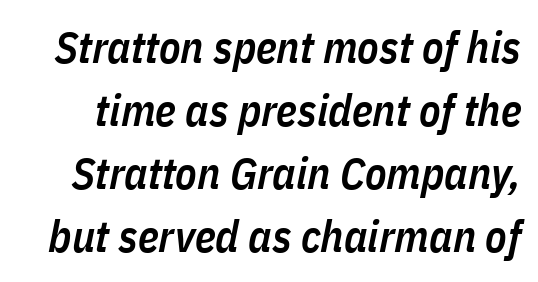
{"italic": "yes", "lean": "right", "slant_degrees": 11, "bold": "semi", "weight": "semibold", "width": "condensed", "stroke_contrast": "low", "x_height": "medium", "monospaced": "no", "underline": "no", "line_spacing": "normal", "line_spacing_ratio": 1.43, "letter_spacing": "normal", "letter_spacing_em": 0.0, "glyph_px": 44}
